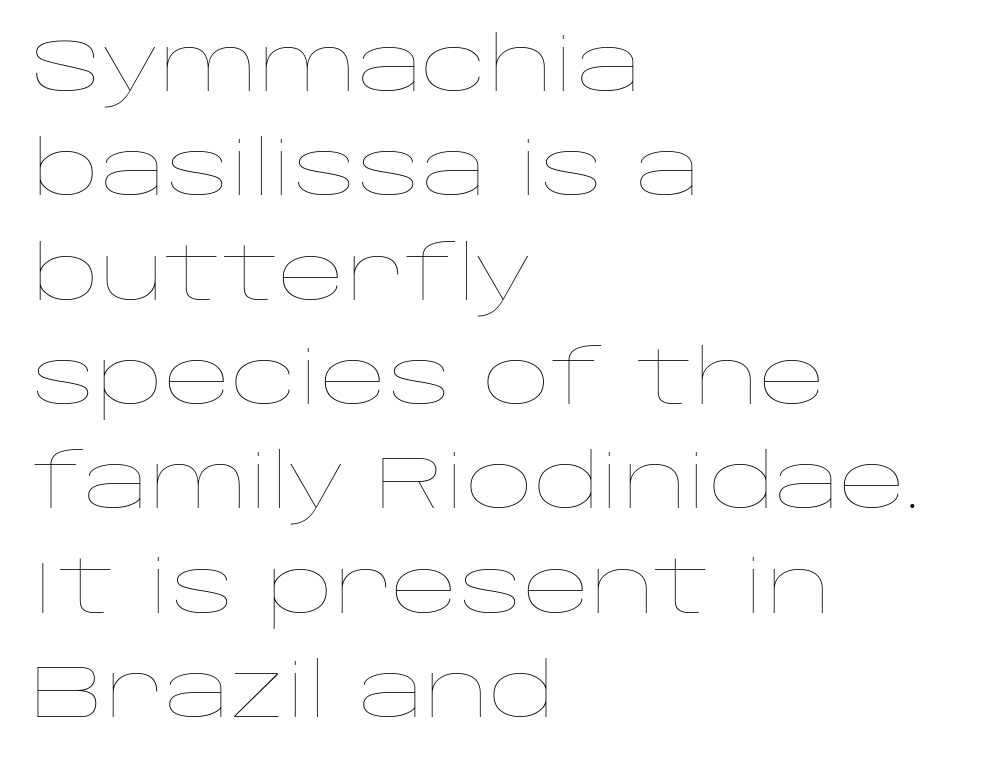
Q: Is the text bold? A: No.
Q: Is the text italic (slanted)? A: No, it is upright.
Q: Is the text underlined? A: No.
Q: How is the paragraph aligned? A: Left-aligned.
Q: Is the spacing between letters normal or unusually wide? A: Normal.
Q: Is the spacing between lines tight, normal or loose? A: Normal.
Q: Width (condensed, normal, or wide)? A: Wide.
Q: Stroke contrast? A: Low.
Q: x-height? A: Large.
Q: Monospaced? A: No.
